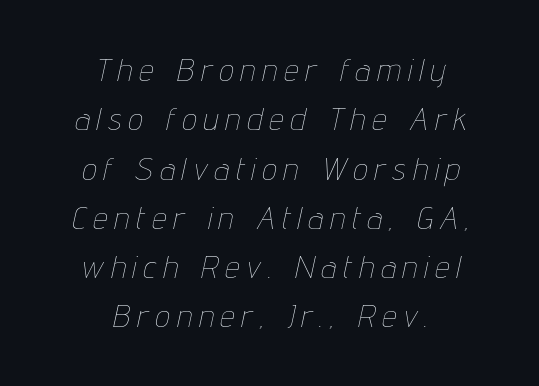
Q: Is the text bold? A: No.
Q: Is the text italic (slanted)? A: Yes, it leans right by about 12 degrees.
Q: Is the text underlined? A: No.
Q: How is the paragraph aligned? A: Centered.
Q: Is the spacing between letters normal or unusually wide? A: Unusually wide.
Q: Is the spacing between lines tight, normal or loose? A: Normal.
Q: Width (condensed, normal, or wide)? A: Condensed.
Q: Stroke contrast? A: Low.
Q: x-height? A: Medium.
Q: Monospaced? A: No.
